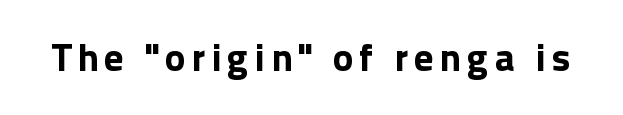
Q: Is the text bold? A: Yes.
Q: Is the text italic (slanted)? A: No, it is upright.
Q: Is the typeface a serif or a sans-serif typeface? A: Sans-serif.
Q: Is the text underlined? A: No.
Q: Width (condensed, normal, or wide)? A: Normal.
Q: x-height? A: Medium.
Q: Monospaced? A: No.
